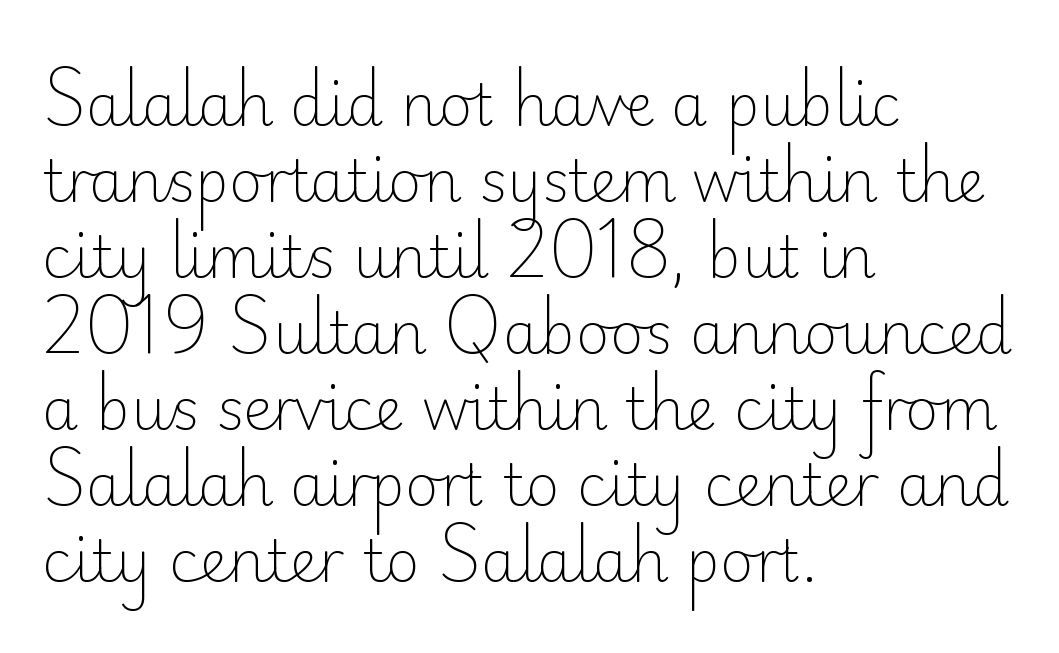
Q: Is the text bold? A: No.
Q: Is the text italic (slanted)? A: No, it is upright.
Q: Is the typeface a serif or a sans-serif typeface? A: Sans-serif.
Q: Is the text underlined? A: No.
Q: How is the paragraph aligned? A: Left-aligned.
Q: Is the spacing between letters normal or unusually wide? A: Normal.
Q: Is the spacing between lines tight, normal or loose? A: Normal.
Q: Width (condensed, normal, or wide)? A: Normal.
Q: Stroke contrast? A: Low.
Q: x-height? A: Small.
Q: Monospaced? A: No.
